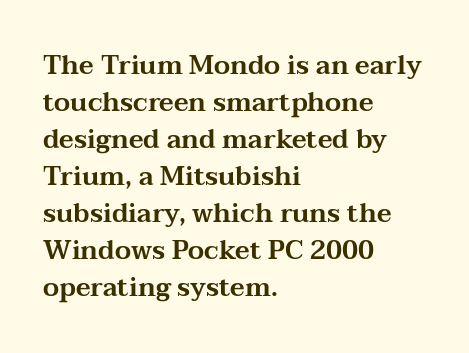
The image shows 26 px text type, upright; set left-aligned, normal line spacing (1.42x), normal letter spacing, not underlined.
